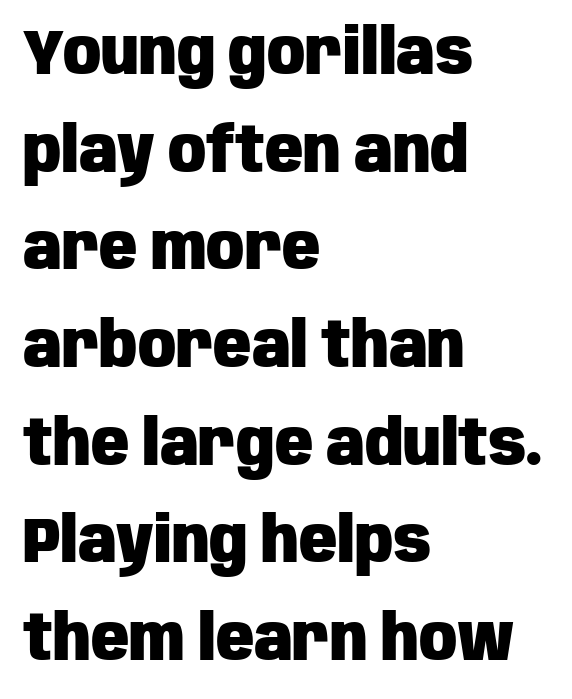
Q: Is the text bold? A: Yes.
Q: Is the text italic (slanted)? A: No, it is upright.
Q: Is the typeface a serif or a sans-serif typeface? A: Sans-serif.
Q: Is the text underlined? A: No.
Q: How is the paragraph aligned? A: Left-aligned.
Q: Is the spacing between letters normal or unusually wide? A: Normal.
Q: Is the spacing between lines tight, normal or loose? A: Normal.
Q: Width (condensed, normal, or wide)? A: Condensed.
Q: Stroke contrast? A: Low.
Q: x-height? A: Large.
Q: Monospaced? A: No.
